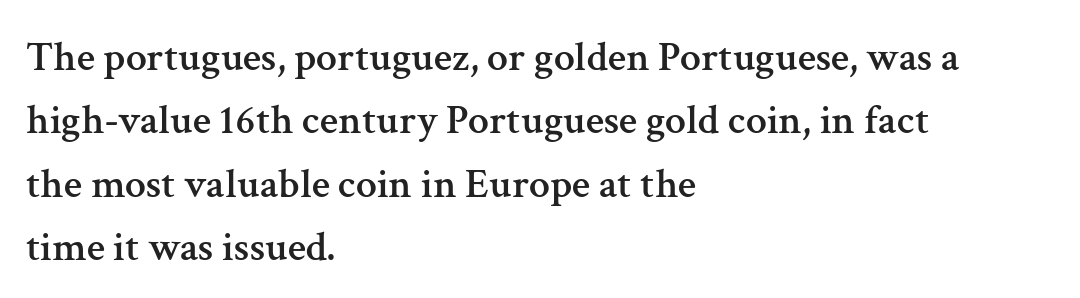
Q: Is the text italic (slanted)? A: No, it is upright.
Q: Is the typeface a serif or a sans-serif typeface? A: Serif.
Q: Is the text underlined? A: No.
Q: How is the paragraph aligned? A: Left-aligned.
Q: Is the spacing between letters normal or unusually wide? A: Normal.
Q: Is the spacing between lines tight, normal or loose? A: Normal.
Q: Width (condensed, normal, or wide)? A: Normal.
Q: Stroke contrast? A: Medium.
Q: x-height? A: Medium.
Q: Monospaced? A: No.
